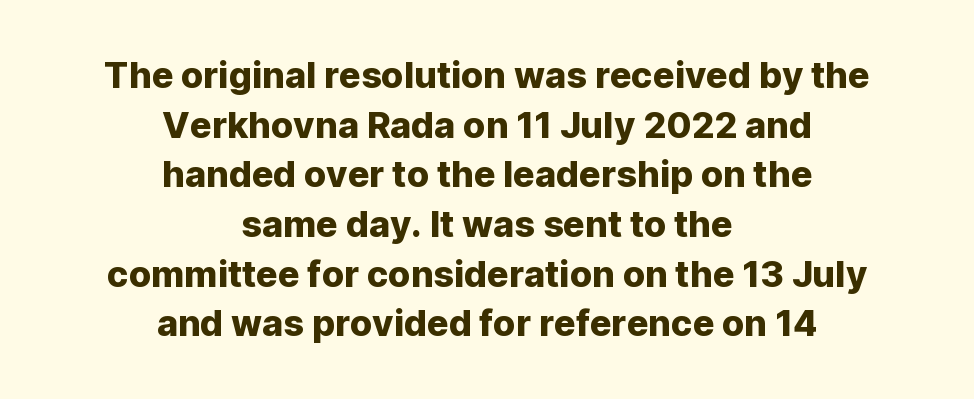
The image shows 36 px sans-serif type, upright; set centered, normal line spacing (1.38x), normal letter spacing, not underlined; low stroke contrast and a medium x-height.
